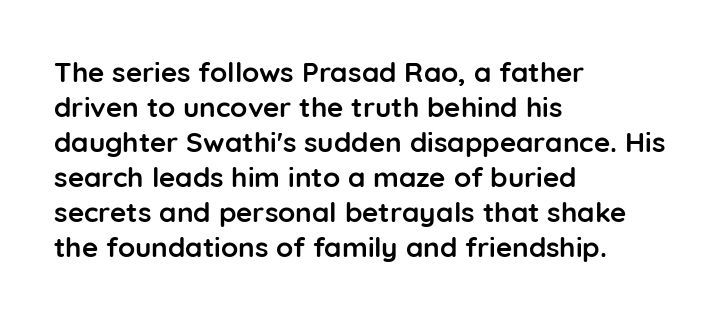
{"serif": "no", "italic": "no", "bold": "yes", "weight": "semibold", "width": "normal", "stroke_contrast": "low", "x_height": "medium", "monospaced": "no", "underline": "no", "align": "left", "line_spacing": "normal", "line_spacing_ratio": 1.25, "letter_spacing": "normal", "letter_spacing_em": 0.0, "glyph_px": 28}
